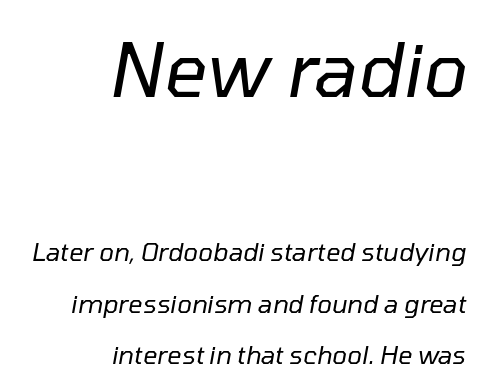
Q: Is the text bold? A: No.
Q: Is the text italic (slanted)? A: Yes, it leans right by about 10 degrees.
Q: Is the text underlined? A: No.
Q: How is the paragraph aligned? A: Right-aligned.
Q: Is the spacing between letters normal or unusually wide? A: Normal.
Q: Is the spacing between lines tight, normal or loose? A: Loose.
Q: Which block of text is set in a larger size, the first (top) or the second (bottom)? A: The first (top) one.
Q: Width (condensed, normal, or wide)? A: Normal.
Q: Stroke contrast? A: Low.
Q: x-height? A: Medium.
Q: Monospaced? A: No.
